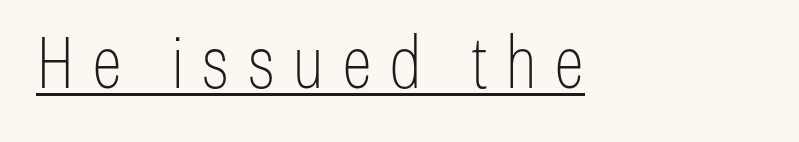
The lettering holds an erect, upright posture throughout. The tracking reads as deliberately expanded to a designer's eye. The sample's only ornament is a line tracing under the words. A typesetter would label this face a sans. Do the characters align in a grid? No, the font is proportional.
